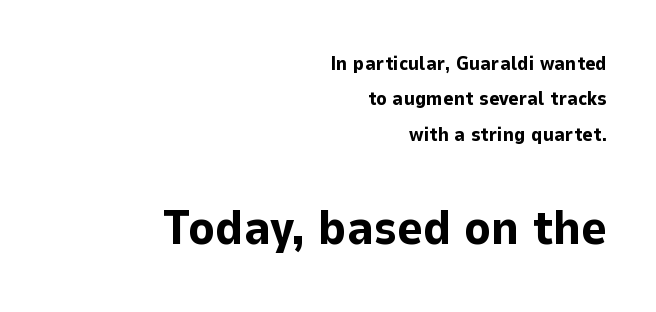
The image shows 49 px bold sans-serif type, upright; set right-aligned, line spacing 1.77x, normal letter spacing, not underlined; the second (bottom) block is 2.45x larger; low stroke contrast and a medium x-height.
